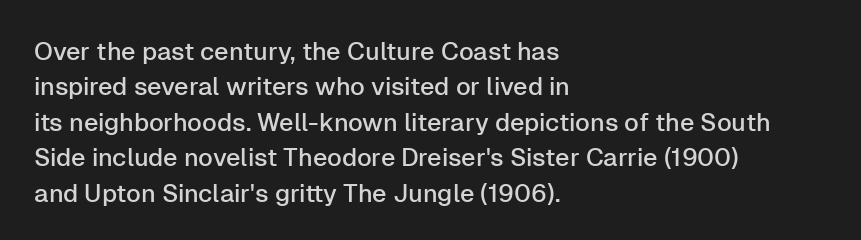
The line texture is even and compact thanks to regular tracking. Glance below the letters and you will spot only blank space. It's the straight-up-and-down kind of type. Each line starts at the same left margin while the right side varies. Reading down the column, the eye jumps a familiar distance to each next line.
